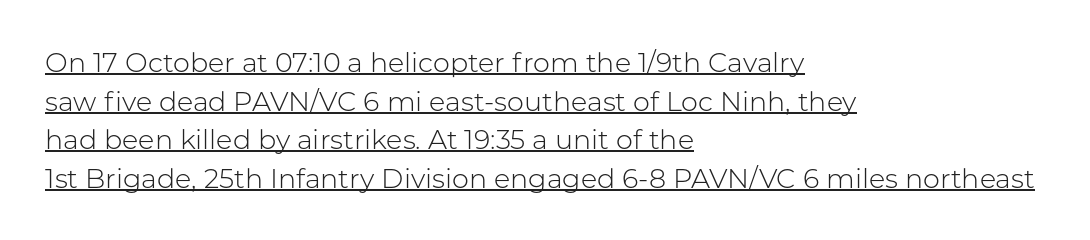
{"italic": "no", "bold": "no", "underline": "yes", "align": "left", "line_spacing": "normal", "line_spacing_ratio": 1.43, "letter_spacing": "normal", "letter_spacing_em": 0.0, "glyph_px": 27}
